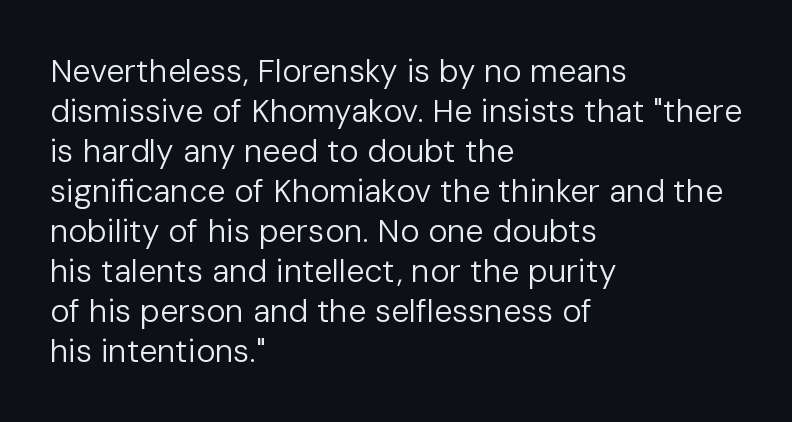
The image shows 32 px regular-weight sans-serif type, upright; set left-aligned, normal line spacing (1.25x), normal letter spacing, not underlined; low stroke contrast and a medium x-height.
